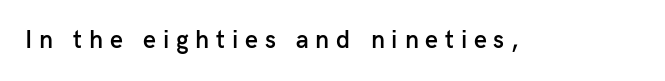
{"italic": "no", "bold": "semi", "underline": "no", "letter_spacing": "wide", "letter_spacing_em": 0.27, "glyph_px": 25}
